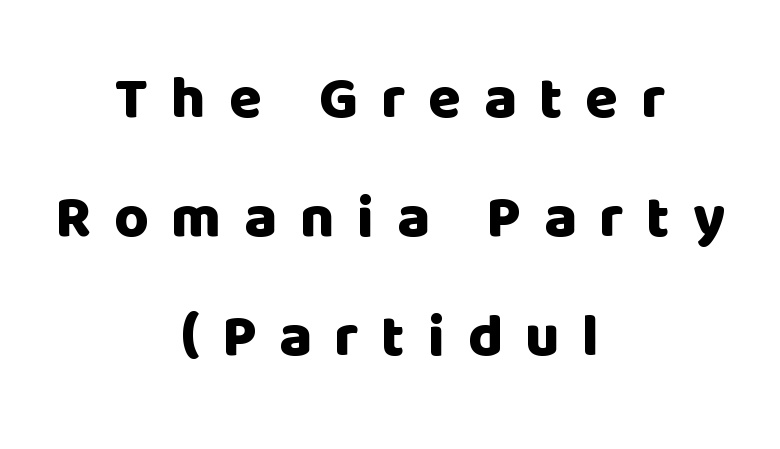
Q: Is the text bold? A: Yes.
Q: Is the text italic (slanted)? A: No, it is upright.
Q: Is the typeface a serif or a sans-serif typeface? A: Sans-serif.
Q: Is the text underlined? A: No.
Q: How is the paragraph aligned? A: Centered.
Q: Is the spacing between letters normal or unusually wide? A: Unusually wide.
Q: Is the spacing between lines tight, normal or loose? A: Loose.
Q: Width (condensed, normal, or wide)? A: Normal.
Q: Stroke contrast? A: Low.
Q: x-height? A: Large.
Q: Monospaced? A: No.
